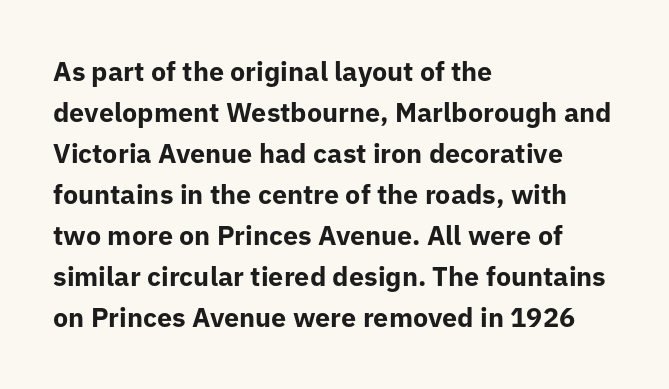
Line beginnings align vertically; line endings do not. Between one letter and the next there's only the usual sliver of space. Notice how descenders clear the ascenders below comfortably — that's standard leading. Does the lettering tilt? It doesn't — this is upright. Letters rest on an invisible, unmarked baseline.
